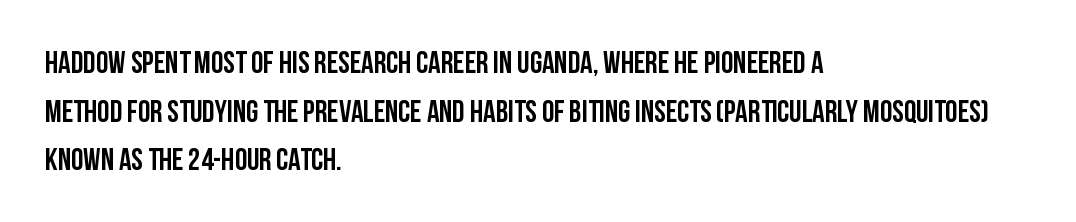
{"serif": "no", "italic": "no", "width": "condensed", "stroke_contrast": "low", "x_height": "large", "monospaced": "no", "underline": "no", "align": "left", "line_spacing": "normal", "line_spacing_ratio": 1.57, "letter_spacing": "normal", "letter_spacing_em": 0.0, "glyph_px": 31}
